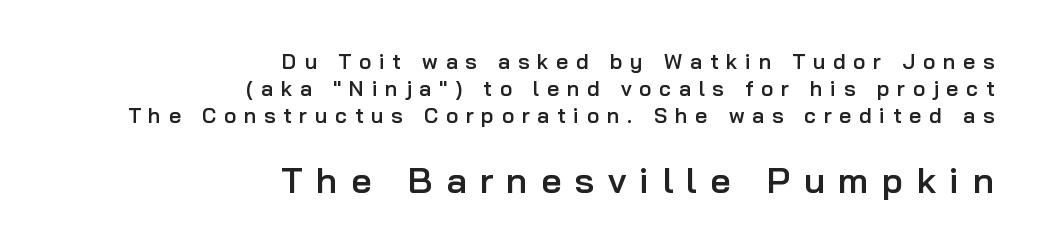
The image shows 36 px semibold sans-serif type, upright; set right-aligned, normal line spacing (1.28x), unusually wide letter spacing (+0.37 em), not underlined; the second (bottom) block is 1.71x larger; low stroke contrast and a medium x-height.
